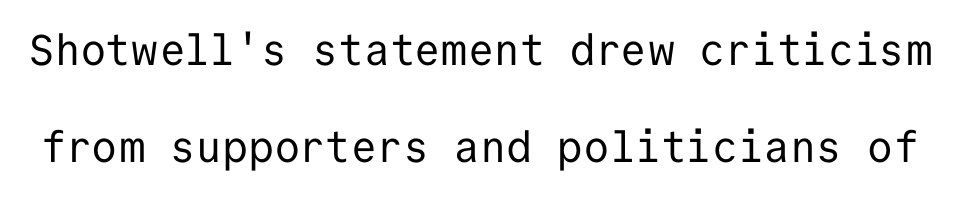
Q: Is the text bold? A: No.
Q: Is the text italic (slanted)? A: No, it is upright.
Q: Is the typeface a serif or a sans-serif typeface? A: Sans-serif.
Q: Is the text underlined? A: No.
Q: Is the spacing between letters normal or unusually wide? A: Normal.
Q: Is the spacing between lines tight, normal or loose? A: Loose.
Q: Width (condensed, normal, or wide)? A: Normal.
Q: Stroke contrast? A: Low.
Q: x-height? A: Medium.
Q: Monospaced? A: Yes.
